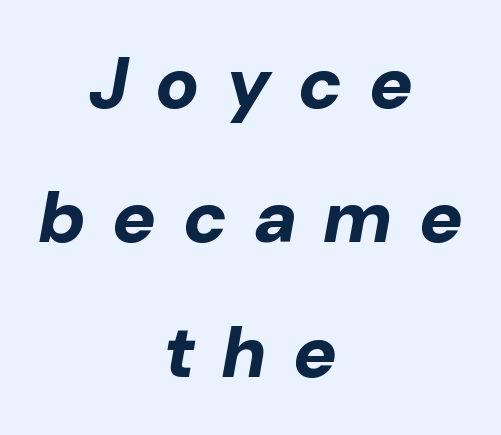
The image shows 73 px bold type, italic (leaning right); set centered, line spacing 1.84x, unusually wide letter spacing (+0.39 em), not underlined; low stroke contrast and a medium x-height.
